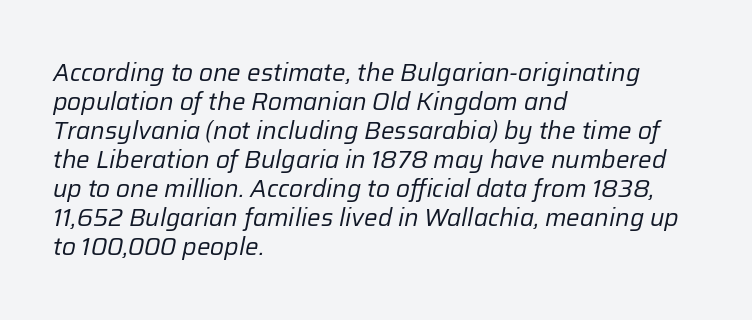
{"italic": "yes", "lean": "right", "slant_degrees": 12, "bold": "no", "underline": "no", "align": "left", "line_spacing_ratio": 1.21, "letter_spacing": "normal", "letter_spacing_em": 0.0, "glyph_px": 24}
